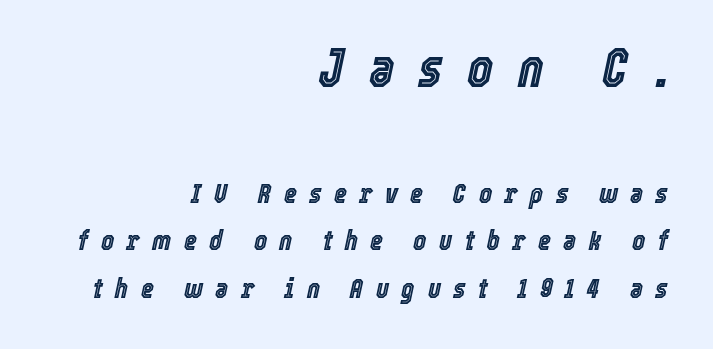
The image shows 55 px condensed type, italic (leaning right); set right-aligned, normal line spacing (1.69x), unusually wide letter spacing (+0.44 em), not underlined; the first (top) block is 1.96x larger; a medium x-height.
